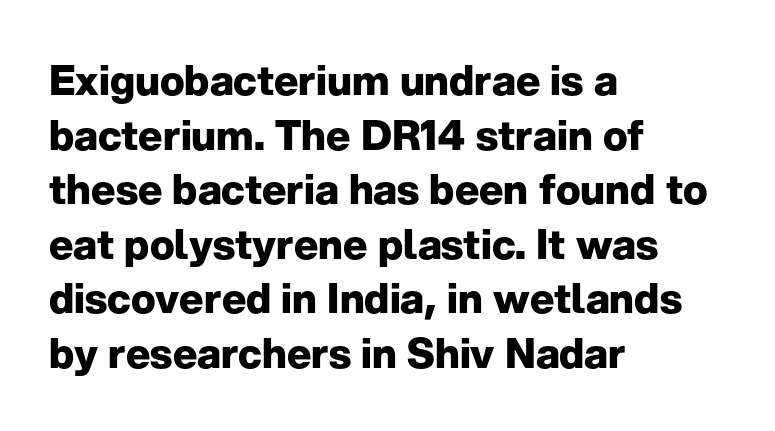
The image shows 41 px heavy sans-serif type, upright; set left-aligned, normal line spacing (1.33x), normal letter spacing, not underlined; low stroke contrast and a medium x-height.
